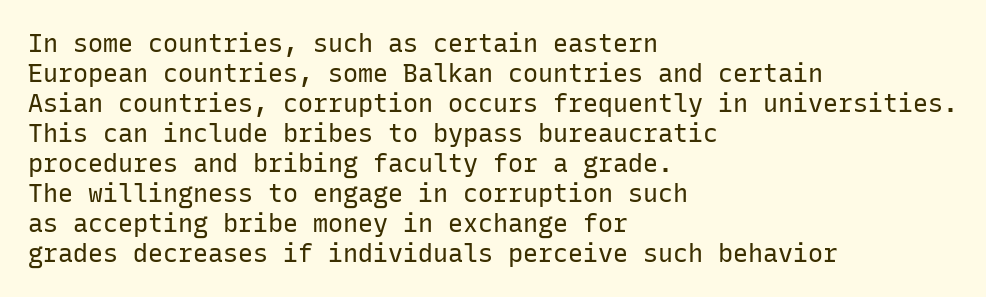
Stem width sits at or under what a default text font uses. Rendered with straight, roman letterforms. In CSS terms this would be text-align: left. Is the letter spacing exaggerated? No — it looks like the ordinary default.
